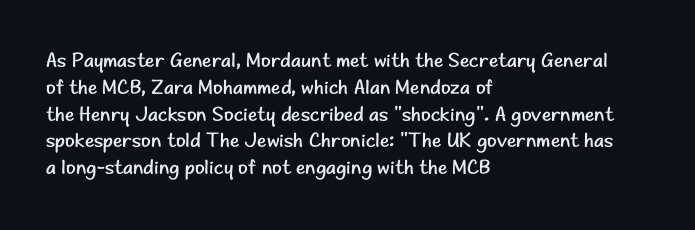
Unlike italic type, these characters show no tilt at all. Honestly, there is no underline to notice here at all. The ragged edge is on the right, which tells us the setting is flush left. Tracking here is standard; glyphs follow each other at the usual distance.
